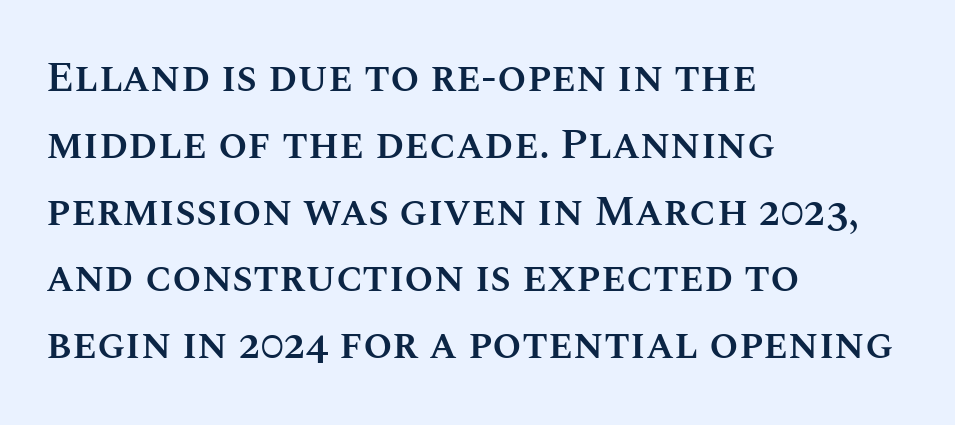
{"italic": "no", "bold": "semi", "weight": "semibold", "width": "normal", "stroke_contrast": "medium", "x_height": "large", "monospaced": "no", "underline": "no", "align": "left", "line_spacing": "normal", "line_spacing_ratio": 1.59, "letter_spacing": "normal", "letter_spacing_em": 0.0, "glyph_px": 42}
